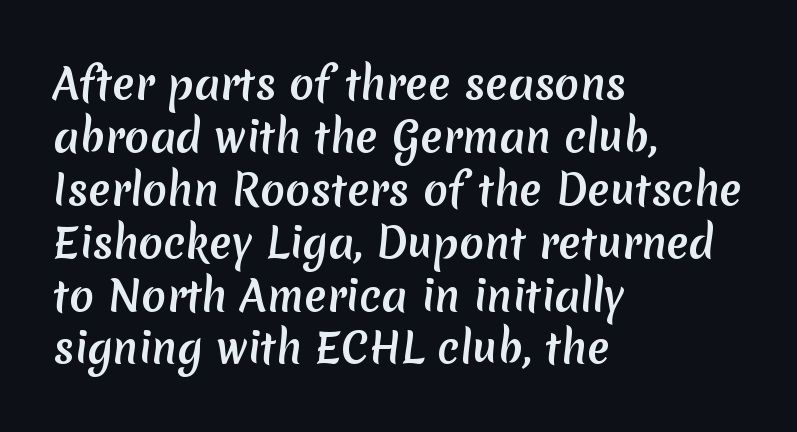
The image shows 41 px sans-serif type; set left-aligned, normal line spacing (1.29x), normal letter spacing, not underlined; medium stroke contrast and a medium x-height.
